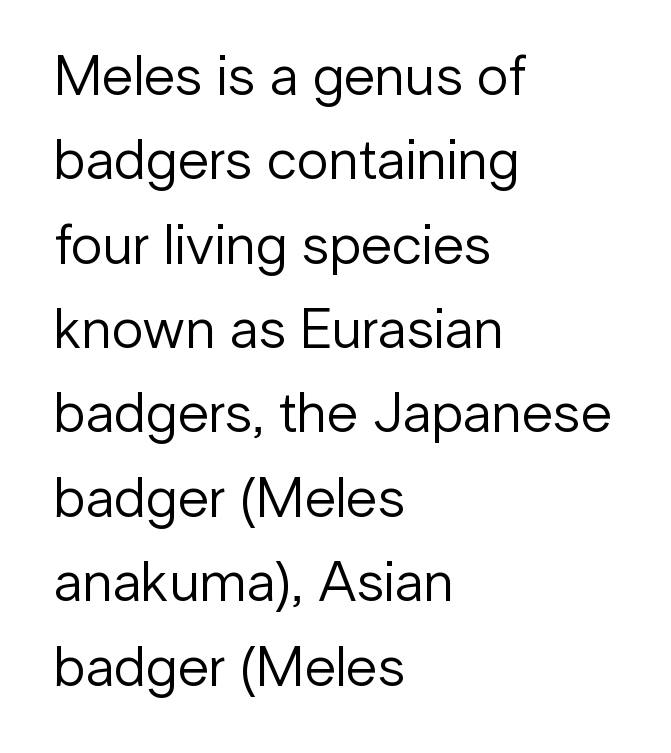
Q: Is the text bold? A: No.
Q: Is the text italic (slanted)? A: No, it is upright.
Q: Is the typeface a serif or a sans-serif typeface? A: Sans-serif.
Q: Is the text underlined? A: No.
Q: How is the paragraph aligned? A: Left-aligned.
Q: Is the spacing between letters normal or unusually wide? A: Normal.
Q: Is the spacing between lines tight, normal or loose? A: Normal.
Q: Width (condensed, normal, or wide)? A: Normal.
Q: Stroke contrast? A: Low.
Q: x-height? A: Medium.
Q: Monospaced? A: No.
